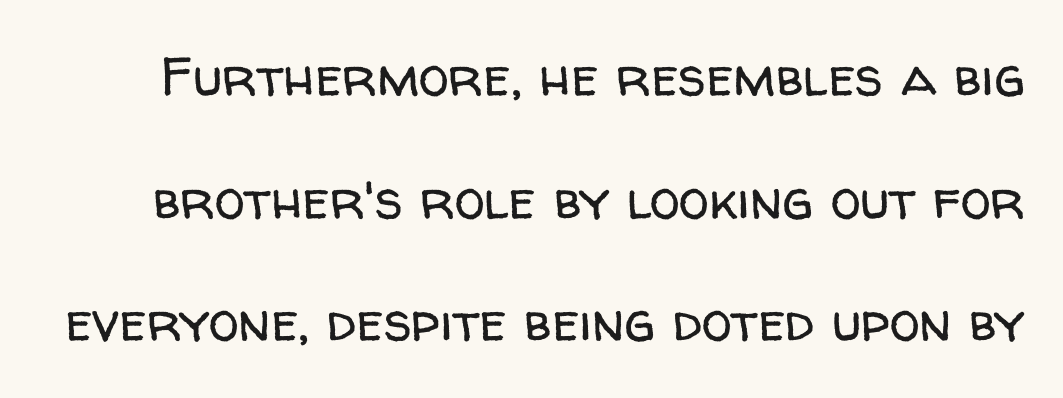
The image shows 55 px regular-weight sans-serif type, upright; set loose line spacing (2.23x), normal letter spacing, not underlined; low stroke contrast and a medium x-height.
